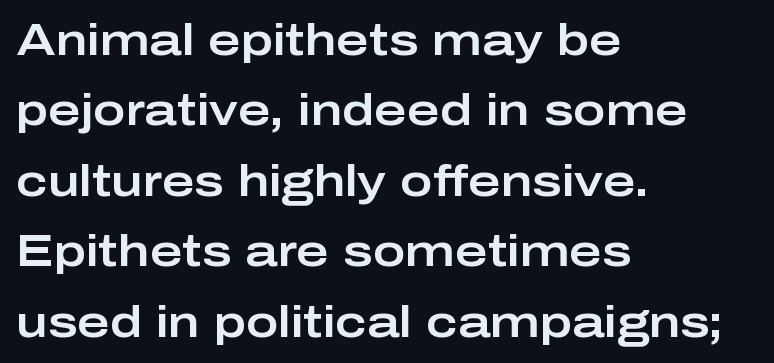
Students, note that the glyphs here touch the page at normal intervals. A typesetter would mark this as roman, not italic. Serif or sans? Sans — the stroke terminals are bare. The rendering uses natural spacing where letterforms have individual widths.
